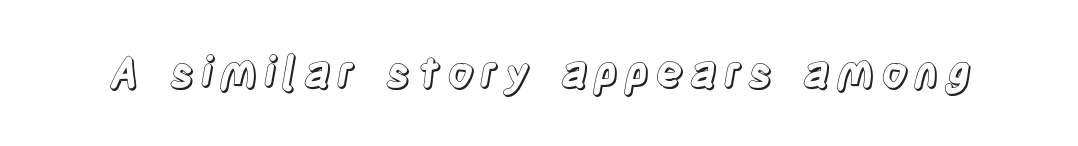
Q: Is the text italic (slanted)? A: Yes.
Q: Is the text underlined? A: No.
Q: Width (condensed, normal, or wide)? A: Condensed.
Q: x-height? A: Large.
Q: Monospaced? A: No.
